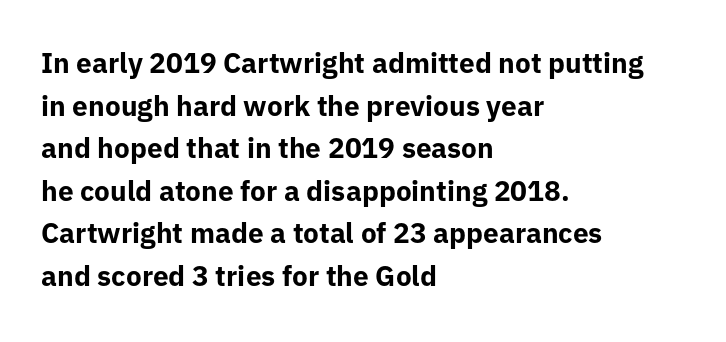
{"serif": "no", "italic": "no", "bold": "yes", "weight": "bold", "width": "normal", "stroke_contrast": "low", "x_height": "medium", "monospaced": "no", "underline": "no", "align": "left", "line_spacing": "normal", "line_spacing_ratio": 1.52, "letter_spacing": "normal", "letter_spacing_em": 0.0, "glyph_px": 28}
